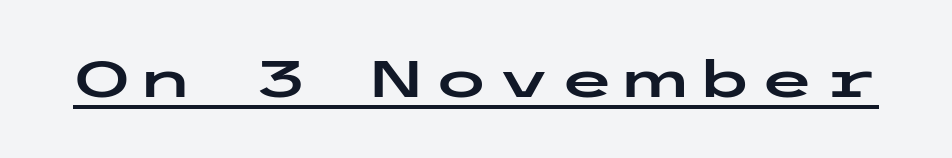
{"serif": "no", "italic": "no", "width": "wide", "stroke_contrast": "low", "x_height": "medium", "underline": "yes", "glyph_px": 51}
